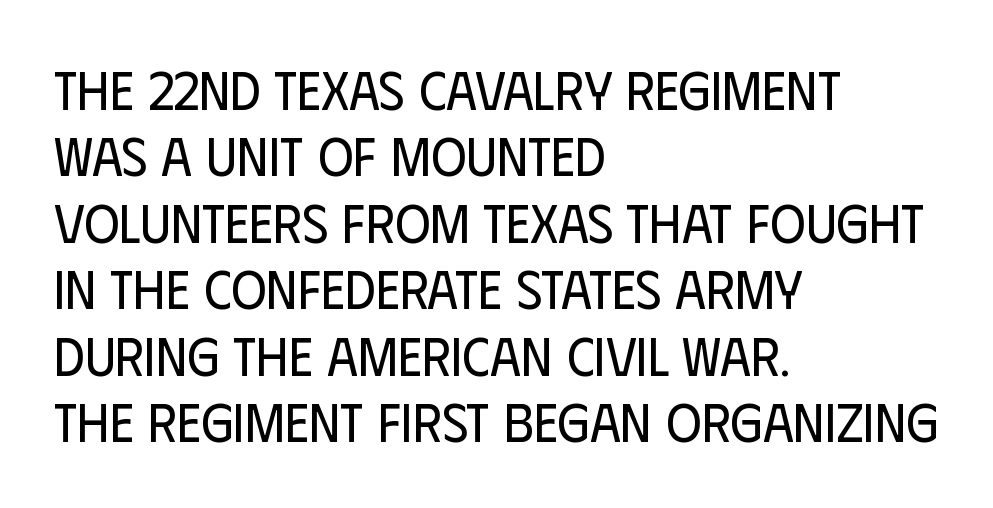
No letter is thick-stroked: the sample isn't bold. Standard letterfit; no display-style spreading of the glyphs. All the whitespace from short lines collects on the right. A sans-serif font was chosen for this passage.
